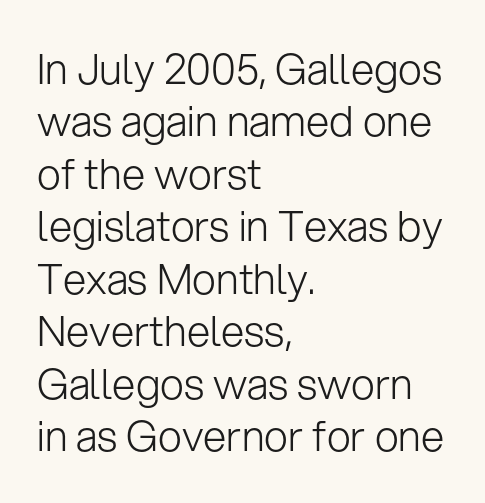
{"serif": "no", "italic": "no", "bold": "no", "weight": "light", "width": "normal", "stroke_contrast": "low", "x_height": "medium", "monospaced": "no", "underline": "no", "align": "left", "line_spacing": "normal", "line_spacing_ratio": 1.25, "letter_spacing": "normal", "letter_spacing_em": 0.0, "glyph_px": 42}
